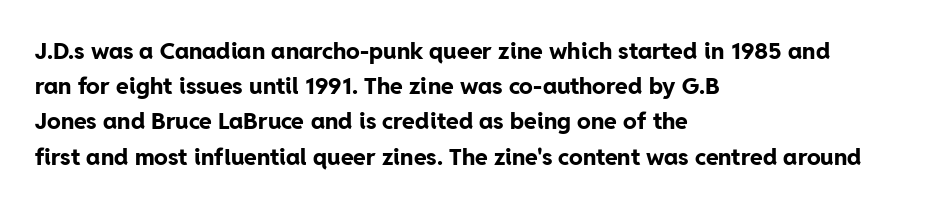
The image shows 23 px bold type, upright; set left-aligned, normal line spacing (1.53x), normal letter spacing, not underlined.
